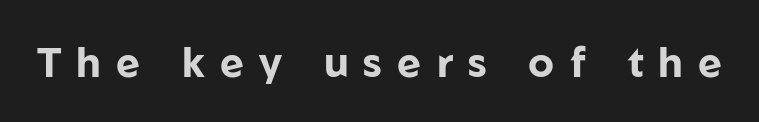
{"serif": "no", "italic": "no", "bold": "yes", "weight": "bold", "width": "normal", "stroke_contrast": "low", "x_height": "medium", "monospaced": "no", "underline": "no", "letter_spacing": "wide", "letter_spacing_em": 0.37, "glyph_px": 41}
